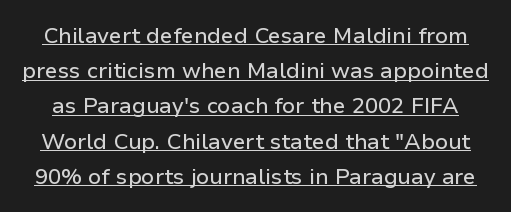
Q: Is the text italic (slanted)? A: No, it is upright.
Q: Is the text underlined? A: Yes.
Q: Is the spacing between letters normal or unusually wide? A: Normal.
Q: Is the spacing between lines tight, normal or loose? A: Normal.
